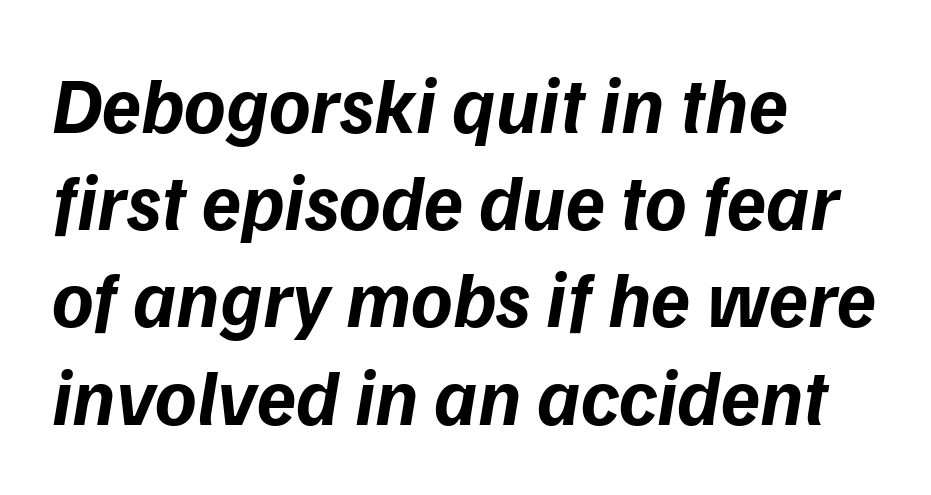
The image shows 79 px bold type, italic (leaning right); set left-aligned, line spacing 1.23x, normal letter spacing, not underlined; low stroke contrast and a medium x-height.
